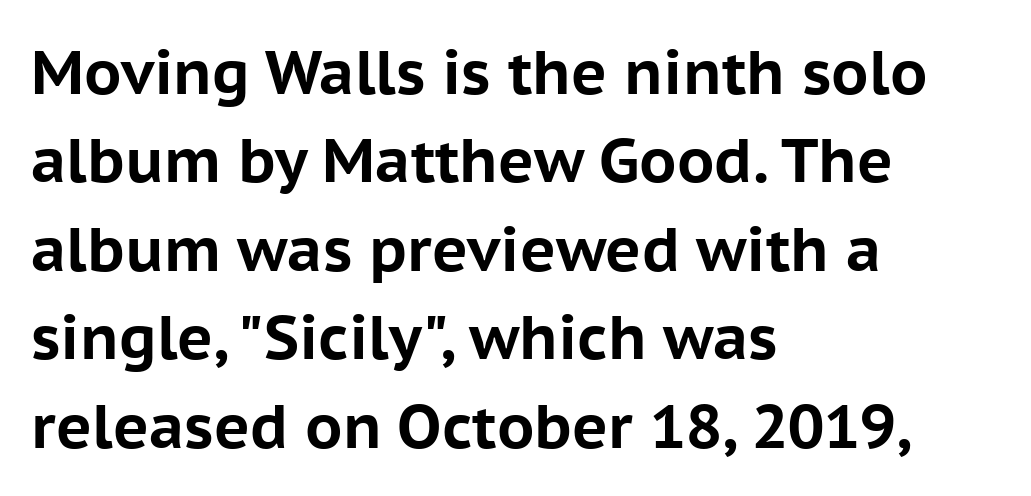
Q: Is the text bold? A: Yes.
Q: Is the text italic (slanted)? A: No, it is upright.
Q: Is the typeface a serif or a sans-serif typeface? A: Sans-serif.
Q: Is the text underlined? A: No.
Q: How is the paragraph aligned? A: Left-aligned.
Q: Is the spacing between letters normal or unusually wide? A: Normal.
Q: Is the spacing between lines tight, normal or loose? A: Normal.
Q: Width (condensed, normal, or wide)? A: Normal.
Q: Stroke contrast? A: Low.
Q: x-height? A: Medium.
Q: Monospaced? A: No.
